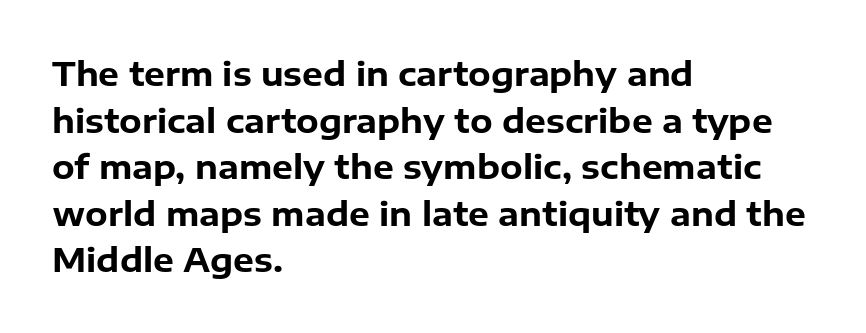
Q: Is the text bold? A: Yes.
Q: Is the text italic (slanted)? A: No, it is upright.
Q: Is the typeface a serif or a sans-serif typeface? A: Sans-serif.
Q: Is the text underlined? A: No.
Q: How is the paragraph aligned? A: Left-aligned.
Q: Is the spacing between letters normal or unusually wide? A: Normal.
Q: Is the spacing between lines tight, normal or loose? A: Normal.
Q: Width (condensed, normal, or wide)? A: Normal.
Q: Stroke contrast? A: Low.
Q: x-height? A: Medium.
Q: Monospaced? A: No.
